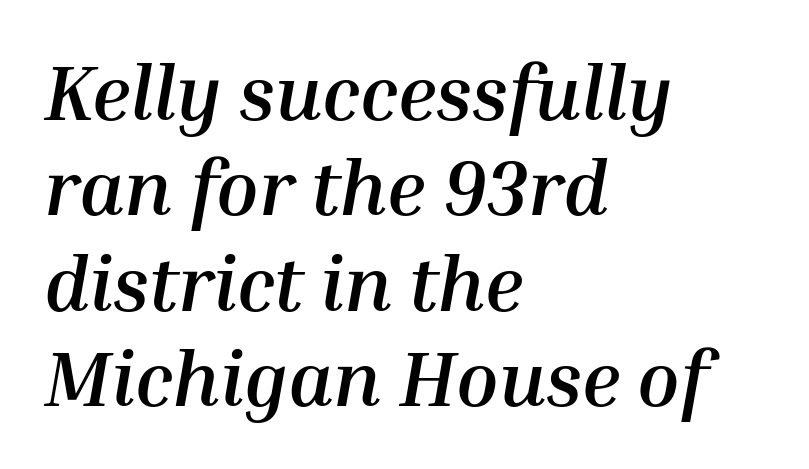
{"italic": "yes", "lean": "right", "slant_degrees": 10, "bold": "yes", "weight": "semibold", "width": "normal", "stroke_contrast": "medium", "x_height": "medium", "monospaced": "no", "underline": "no", "align": "left", "line_spacing_ratio": 1.24, "letter_spacing": "normal", "letter_spacing_em": 0.0, "glyph_px": 77}
